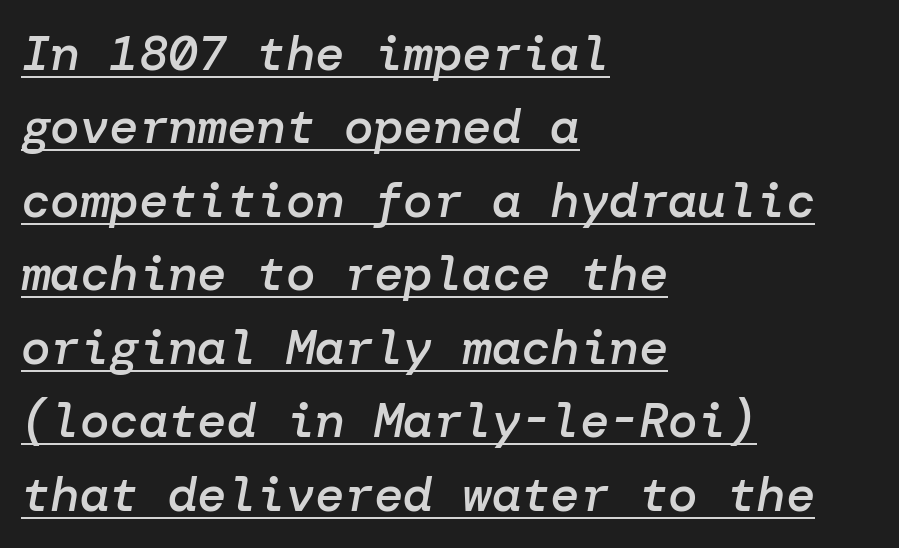
Look at the stroke-to-counter ratio: somewhat heavy, a semibold. This is oblique type, the kind used for emphasis or titles. The vertical gap from one line to the next is medium. This is underlined copy, the kind a proofreader might mark for attention.
